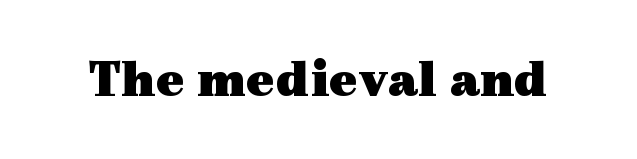
The image shows 53 px heavy, wide serif type, upright; set normal letter spacing, not underlined; a medium x-height.
